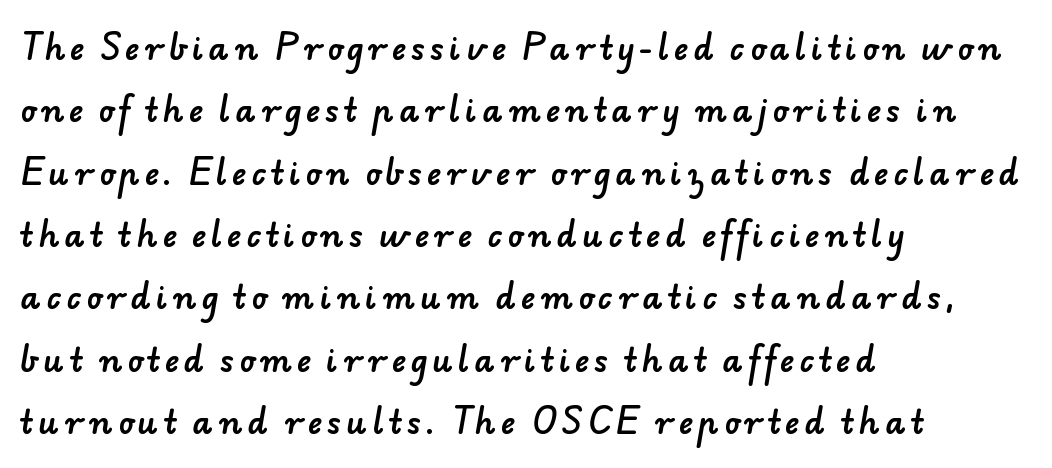
These lines are rendered in a variable-pitch font. A classic flush-left, rag-right setting is used for this passage. The area under the type is left untouched. Quick note: interline space is abundant. The characters display no serif detailing; their extremities are plain.
